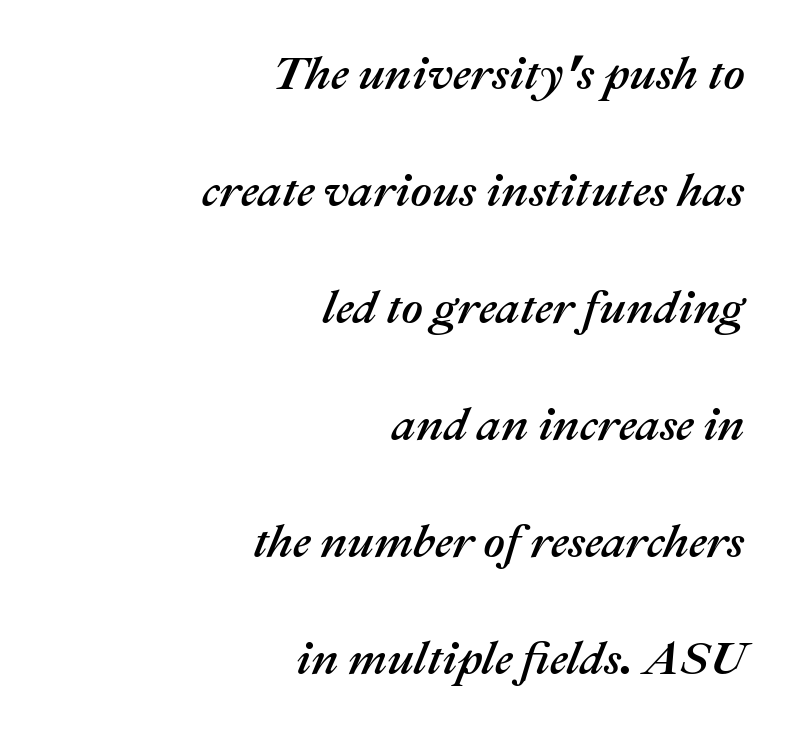
The image shows 47 px text type, italic (leaning right); set right-aligned, loose line spacing (2.49x), normal letter spacing, not underlined; medium stroke contrast and a medium x-height.
